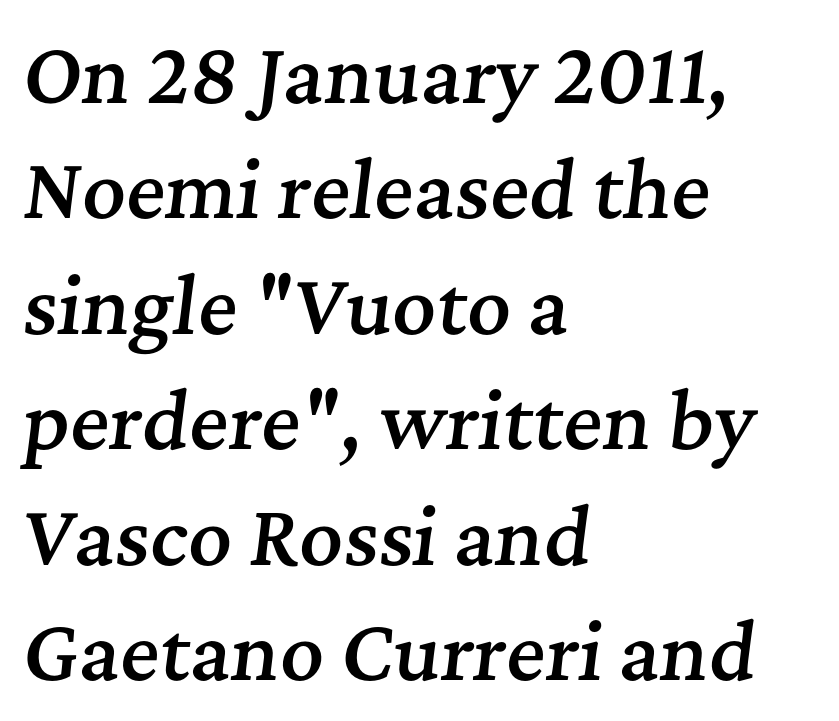
The image shows 75 px semibold serif type, italic (leaning right); set left-aligned, normal line spacing (1.54x), normal letter spacing, not underlined; medium stroke contrast and a medium x-height.
